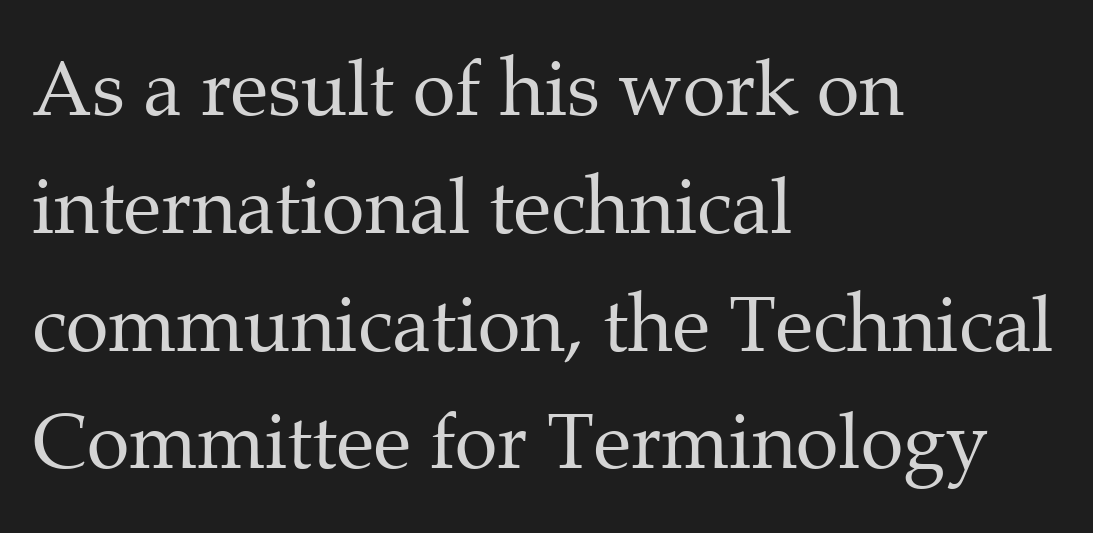
{"serif": "yes", "italic": "no", "bold": "no", "weight": "regular", "width": "normal", "stroke_contrast": "medium", "x_height": "medium", "monospaced": "no", "underline": "no", "align": "left", "line_spacing": "normal", "line_spacing_ratio": 1.53, "letter_spacing": "normal", "letter_spacing_em": 0.0, "glyph_px": 77}
